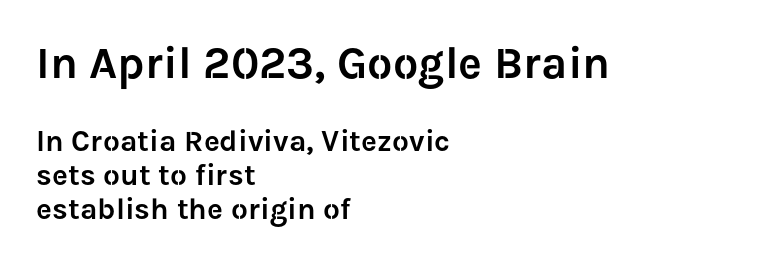
Q: Is the text italic (slanted)? A: No, it is upright.
Q: Is the typeface a serif or a sans-serif typeface? A: Sans-serif.
Q: Is the text underlined? A: No.
Q: How is the paragraph aligned? A: Left-aligned.
Q: Is the spacing between letters normal or unusually wide? A: Normal.
Q: Is the spacing between lines tight, normal or loose? A: Tight.
Q: Which block of text is set in a larger size, the first (top) or the second (bottom)? A: The first (top) one.
Q: Width (condensed, normal, or wide)? A: Normal.
Q: Stroke contrast? A: Low.
Q: x-height? A: Medium.
Q: Monospaced? A: No.
